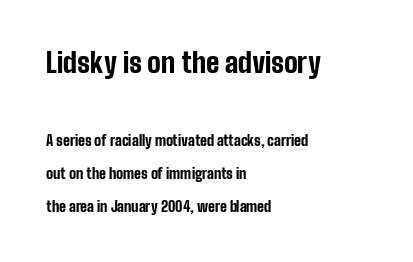
Q: Is the text bold? A: Yes.
Q: Is the text italic (slanted)? A: No, it is upright.
Q: Is the text underlined? A: No.
Q: How is the paragraph aligned? A: Left-aligned.
Q: Is the spacing between letters normal or unusually wide? A: Normal.
Q: Is the spacing between lines tight, normal or loose? A: Loose.
Q: Which block of text is set in a larger size, the first (top) or the second (bottom)? A: The first (top) one.
